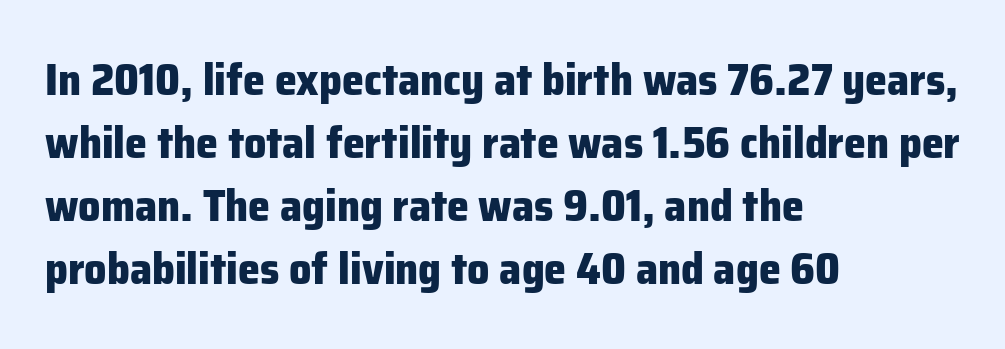
The image shows 44 px heavy sans-serif type, upright; set left-aligned, normal line spacing (1.43x), normal letter spacing, not underlined; low stroke contrast and a medium x-height.
